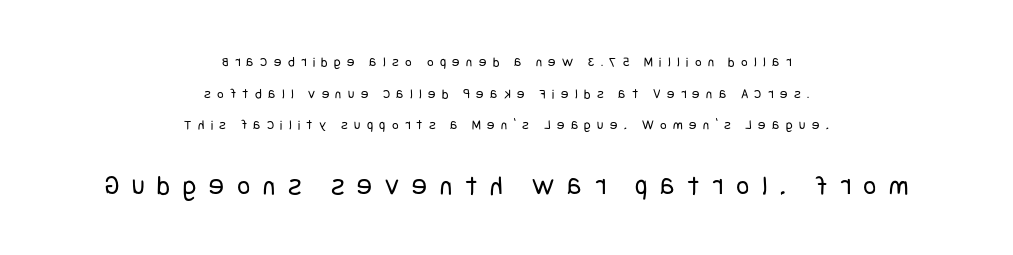
The image shows 28 px regular-weight, condensed sans-serif type, upright; set centered, loose line spacing (2.26x), unusually wide letter spacing (+0.46 em), not underlined; the second (bottom) block is 2.0x larger; low stroke contrast and a large x-height.
